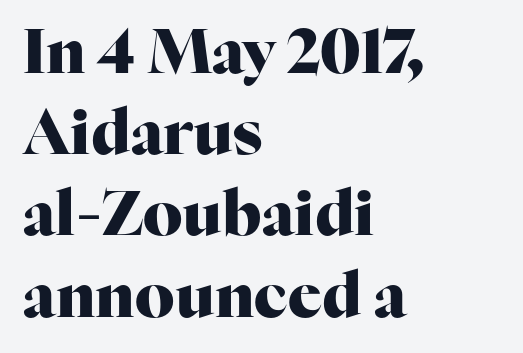
Q: Is the text bold? A: Yes.
Q: Is the text italic (slanted)? A: No, it is upright.
Q: Is the typeface a serif or a sans-serif typeface? A: Serif.
Q: Is the text underlined? A: No.
Q: How is the paragraph aligned? A: Left-aligned.
Q: Is the spacing between letters normal or unusually wide? A: Normal.
Q: Is the spacing between lines tight, normal or loose? A: Normal.
Q: Width (condensed, normal, or wide)? A: Normal.
Q: Stroke contrast? A: High.
Q: x-height? A: Medium.
Q: Monospaced? A: No.
